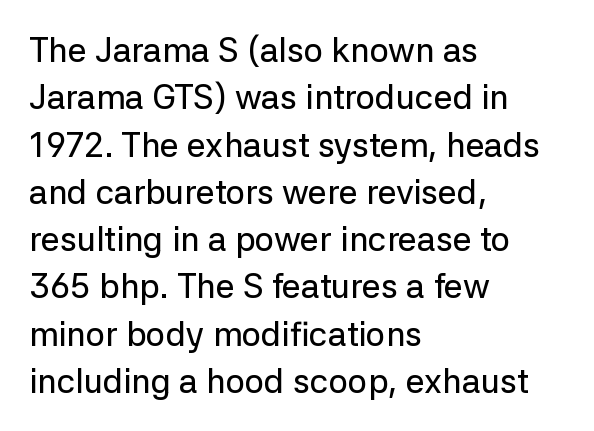
{"serif": "no", "italic": "no", "width": "normal", "stroke_contrast": "low", "x_height": "medium", "monospaced": "no", "underline": "no", "align": "left", "line_spacing": "normal", "line_spacing_ratio": 1.39, "letter_spacing": "normal", "letter_spacing_em": 0.0, "glyph_px": 34}
